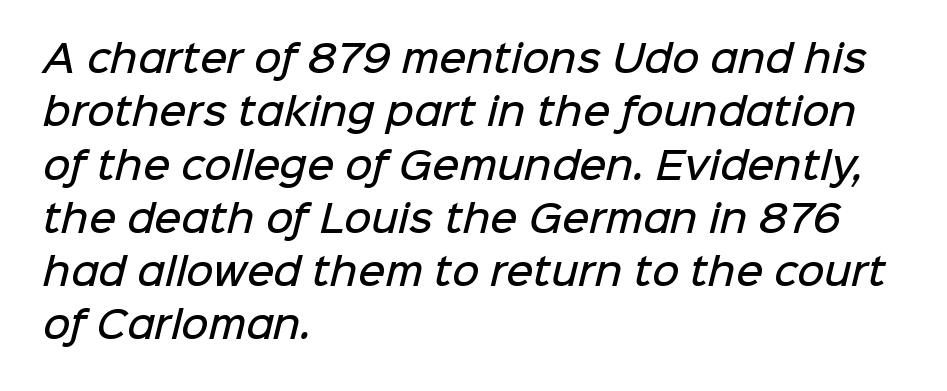
Note the varied advance widths — an 'i' is clearly narrower than an 'm'. In CSS terms this would be text-align: left. A clean baseline with only descenders dipping below it. Letterform terminals end flat and unadorned throughout the passage. Nothing unusual about the tracking: characters are spaced as the font intends.
